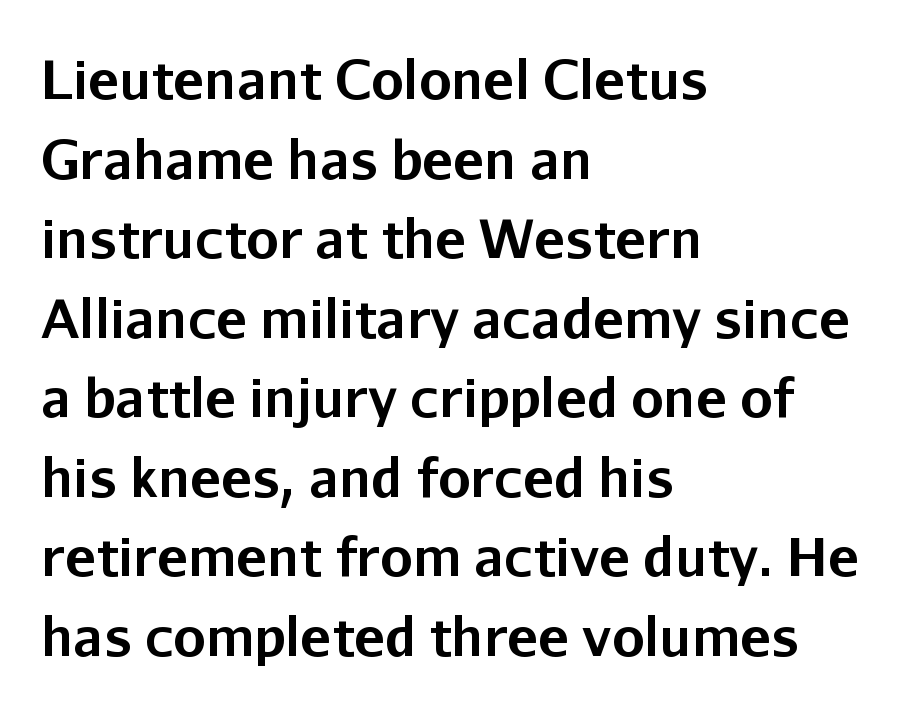
What's the leading like? Ordinary, nothing unusual. Pretty heavy lettering here — definitely bold. The glyphs in this specimen are sans serif. Nope, not italic — everything's standing straight.
